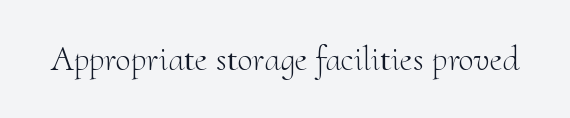
No word sits above an underline. Looks like regular typesetting: each glyph gets only the width it needs. Weight: not bold — regular or lighter. Unlike a clean sans, this face finishes its strokes with serifs.
